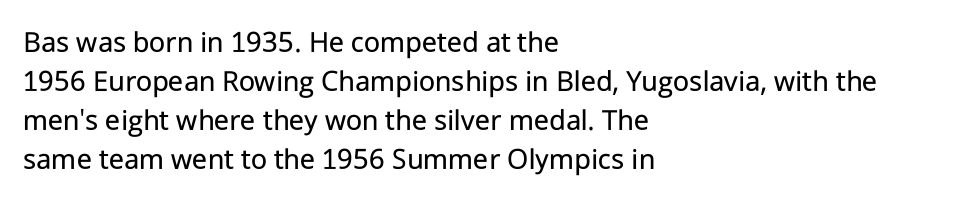
{"serif": "no", "italic": "no", "bold": "no", "weight": "regular", "width": "normal", "stroke_contrast": "low", "x_height": "medium", "monospaced": "no", "underline": "no", "align": "left", "line_spacing": "normal", "line_spacing_ratio": 1.26, "letter_spacing": "normal", "letter_spacing_em": 0.0, "glyph_px": 31}
